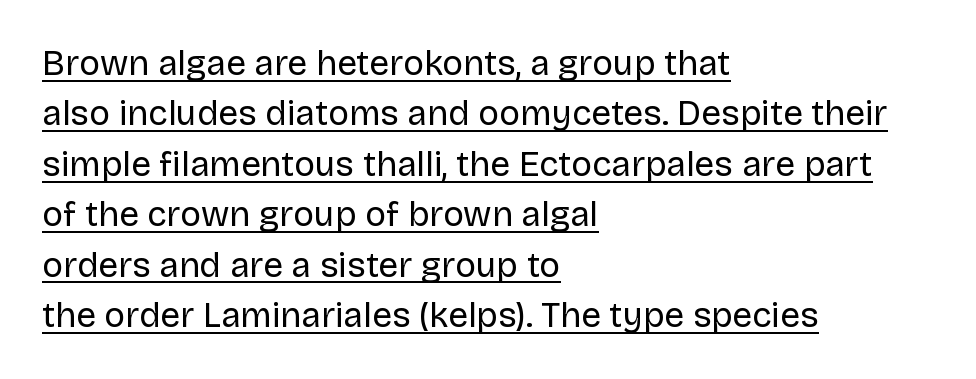
A typesetter would call this zero additional tracking. The lettering stays uniformly vertical, giving the passage a roman look. Note the varied advance widths — an 'i' is clearly narrower than an 'm'. Is there an underline? Yes — a line sits under the letters. Observe the absence of serifs on each vertical stroke in this sample.
